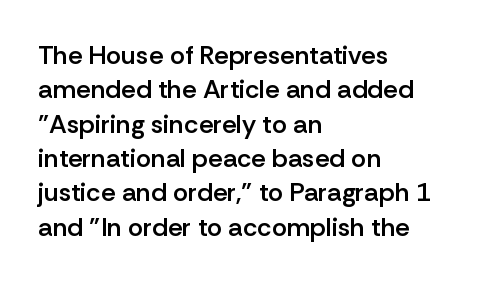
The image shows 26 px text type, upright; set left-aligned, normal line spacing (1.32x), normal letter spacing, not underlined.
